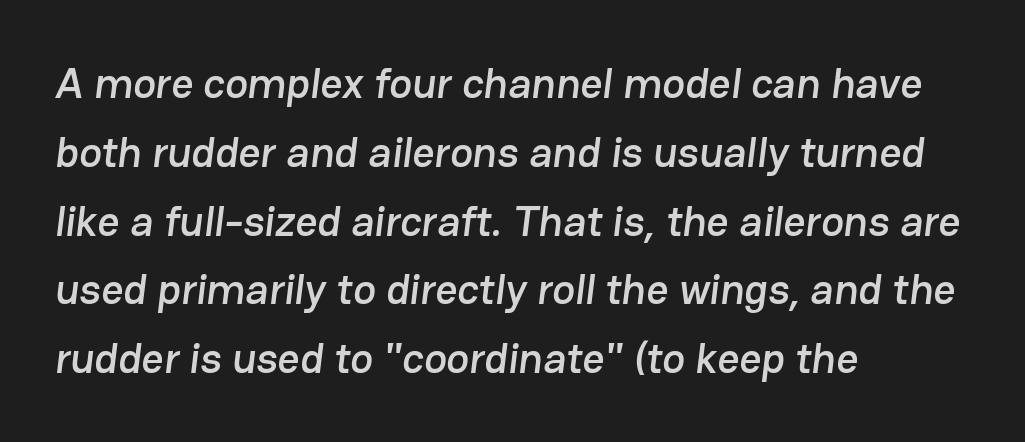
Q: Is the typeface a serif or a sans-serif typeface? A: Sans-serif.
Q: Is the text underlined? A: No.
Q: How is the paragraph aligned? A: Left-aligned.
Q: Is the spacing between letters normal or unusually wide? A: Normal.
Q: Is the spacing between lines tight, normal or loose? A: Normal.
Q: Width (condensed, normal, or wide)? A: Normal.
Q: Stroke contrast? A: Low.
Q: x-height? A: Medium.
Q: Monospaced? A: No.
